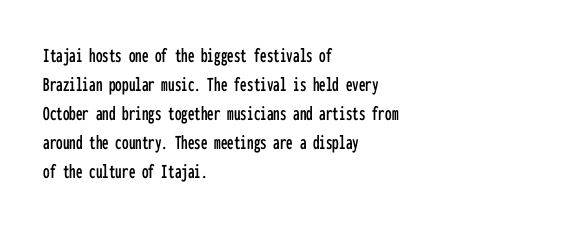
Does the leading feel generous? No, just average. Nobody touched the tracking dial on this one. This is the regular roman posture of the typeface. Visually the block forms a straight wall on the left and a jagged coastline on the right.
